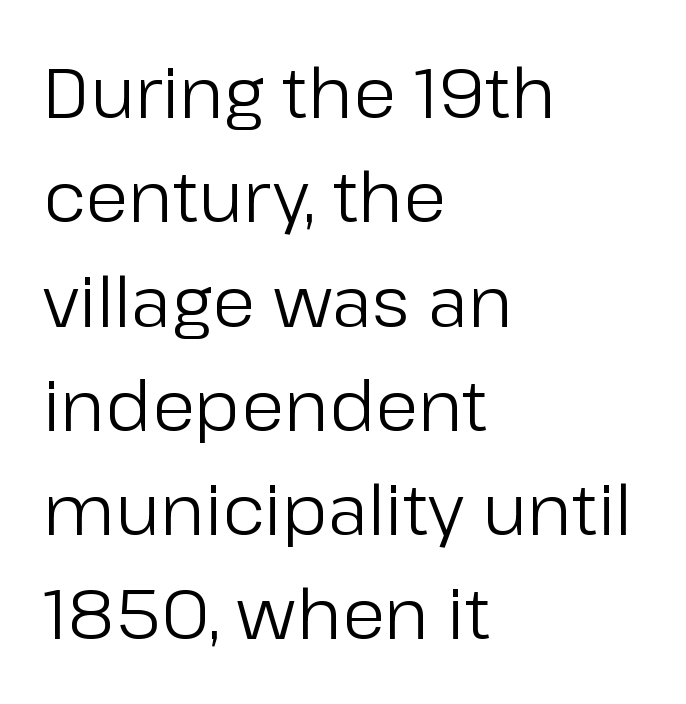
Glyph-to-glyph distance matches everyday printed text. The type sits square on the baseline with zero lean. Nobody drew a line under any word here. Quick note: interline space is typical. You can tell from the bare stems that sans-serif type was used. The passage shown is not bold in any degree.
